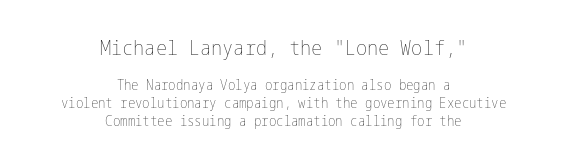
The image shows 21 px text type, upright; set centered, normal line spacing (1.26x), normal letter spacing, not underlined; the first (top) block is 1.5x larger.
